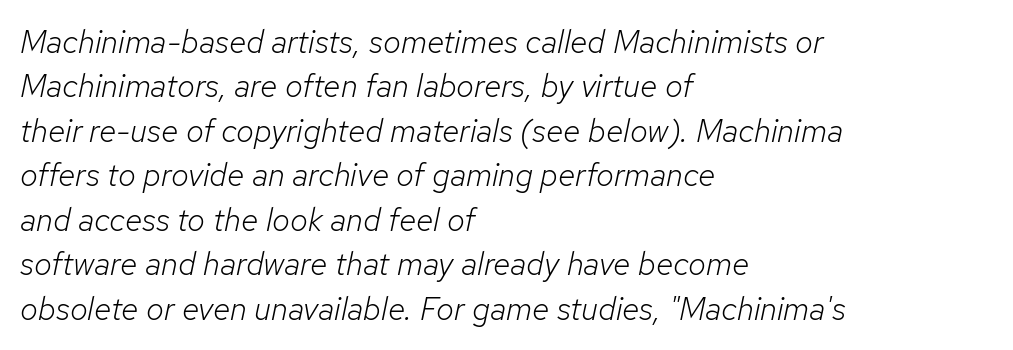
Q: Is the text bold? A: No.
Q: Is the text italic (slanted)? A: Yes, it leans right by about 12 degrees.
Q: Is the text underlined? A: No.
Q: How is the paragraph aligned? A: Left-aligned.
Q: Is the spacing between letters normal or unusually wide? A: Normal.
Q: Is the spacing between lines tight, normal or loose? A: Normal.
Q: Width (condensed, normal, or wide)? A: Normal.
Q: Stroke contrast? A: Low.
Q: x-height? A: Medium.
Q: Monospaced? A: No.
